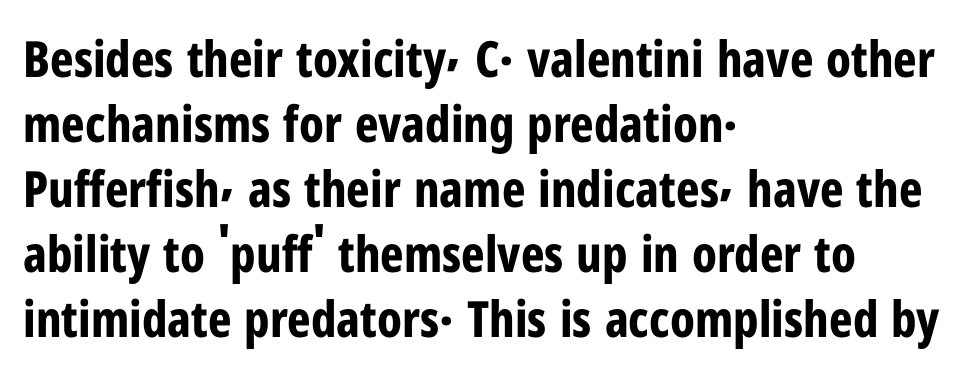
Q: Is the text bold? A: Yes.
Q: Is the text italic (slanted)? A: No, it is upright.
Q: Is the typeface a serif or a sans-serif typeface? A: Sans-serif.
Q: Is the text underlined? A: No.
Q: How is the paragraph aligned? A: Left-aligned.
Q: Is the spacing between letters normal or unusually wide? A: Normal.
Q: Is the spacing between lines tight, normal or loose? A: Normal.
Q: Width (condensed, normal, or wide)? A: Condensed.
Q: Stroke contrast? A: Low.
Q: x-height? A: Medium.
Q: Monospaced? A: No.
